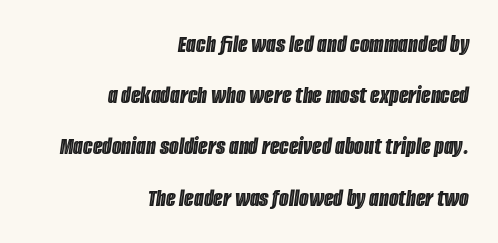
Q: Is the text italic (slanted)? A: Yes, it leans right by about 8 degrees.
Q: Is the text underlined? A: No.
Q: How is the paragraph aligned? A: Right-aligned.
Q: Is the spacing between letters normal or unusually wide? A: Normal.
Q: Is the spacing between lines tight, normal or loose? A: Loose.
